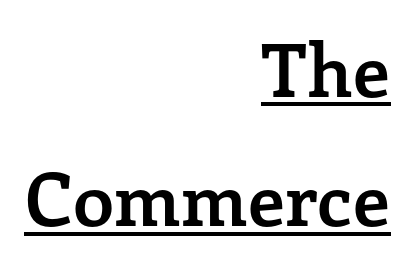
This sample has the flowing, uneven cadence of proportional lettering. Regarding serifs, this sample has them. Honestly, the underline is the first thing you notice here. Characters follow at the spacing the type designer built in. Posture: vertical.
